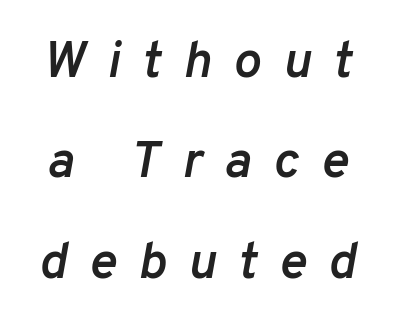
{"italic": "yes", "lean": "right", "slant_degrees": 10, "bold": "semi", "weight": "semibold", "width": "normal", "stroke_contrast": "low", "x_height": "medium", "monospaced": "no", "underline": "no", "line_spacing": "loose", "line_spacing_ratio": 1.93, "letter_spacing": "wide", "letter_spacing_em": 0.42, "glyph_px": 52}
